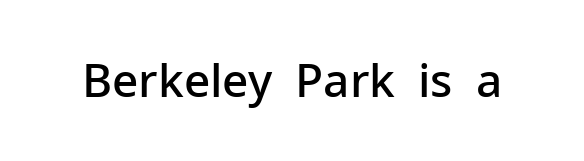
The image shows 46 px semibold sans-serif type, upright; set normal letter spacing, not underlined; low stroke contrast and a medium x-height.
